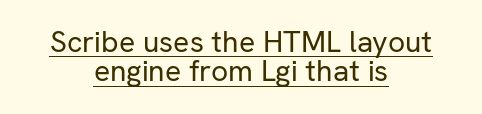
Glance below the letters and you will spot a drawn line. In terms of leading, this rendering errs on the cramped side. This sample has the flowing, uneven cadence of proportional lettering. The font's upright variant was chosen for this text. The text block is weighted toward neither margin, spreading evenly from the middle. The strokes carry an ordinary text weight at most.
